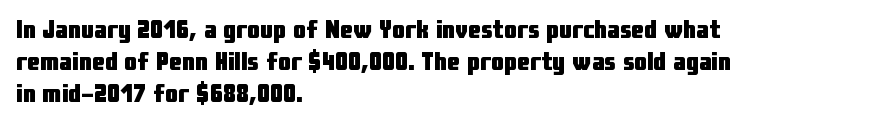
The image shows 26 px bold type, upright; set left-aligned, line spacing 1.23x, normal letter spacing, not underlined.
